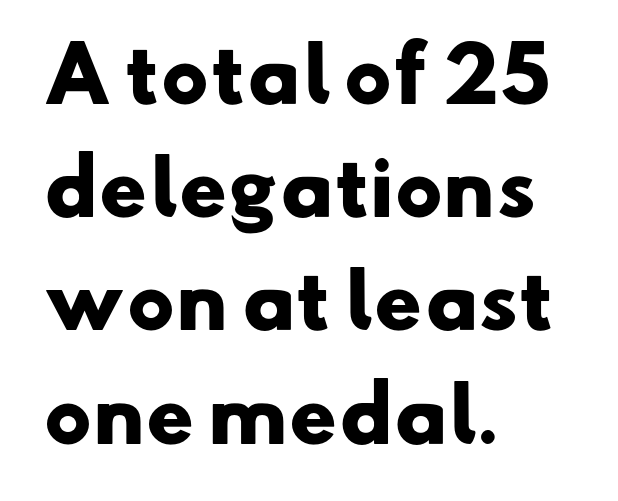
Note the varied advance widths — an 'i' is clearly narrower than an 'm'. Honestly, the letter spacing is just normal — you wouldn't notice it. Is this a sans? Yes — the strokes have no serifs. Quick note: underline off. The characters look thick and weighty, a clear bold.
